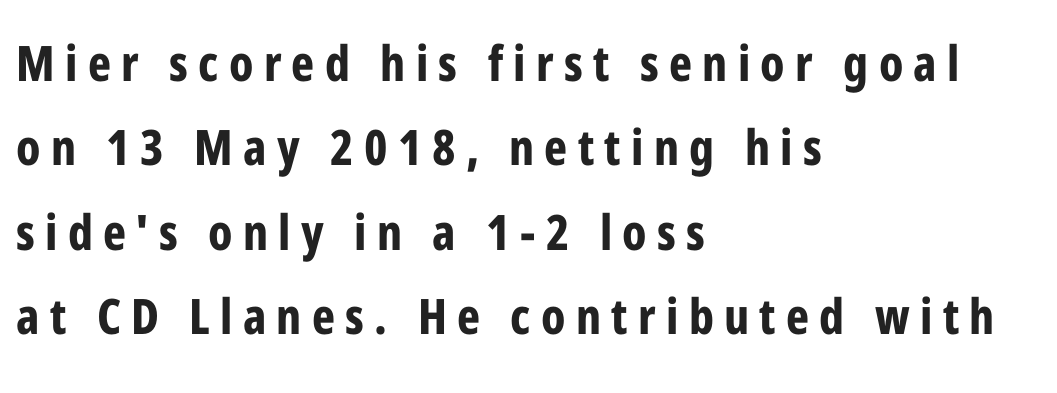
{"serif": "no", "italic": "no", "bold": "yes", "weight": "bold", "width": "condensed", "stroke_contrast": "low", "x_height": "medium", "monospaced": "no", "underline": "no", "align": "left", "line_spacing_ratio": 1.72, "letter_spacing": "wide", "letter_spacing_em": 0.21, "glyph_px": 49}
